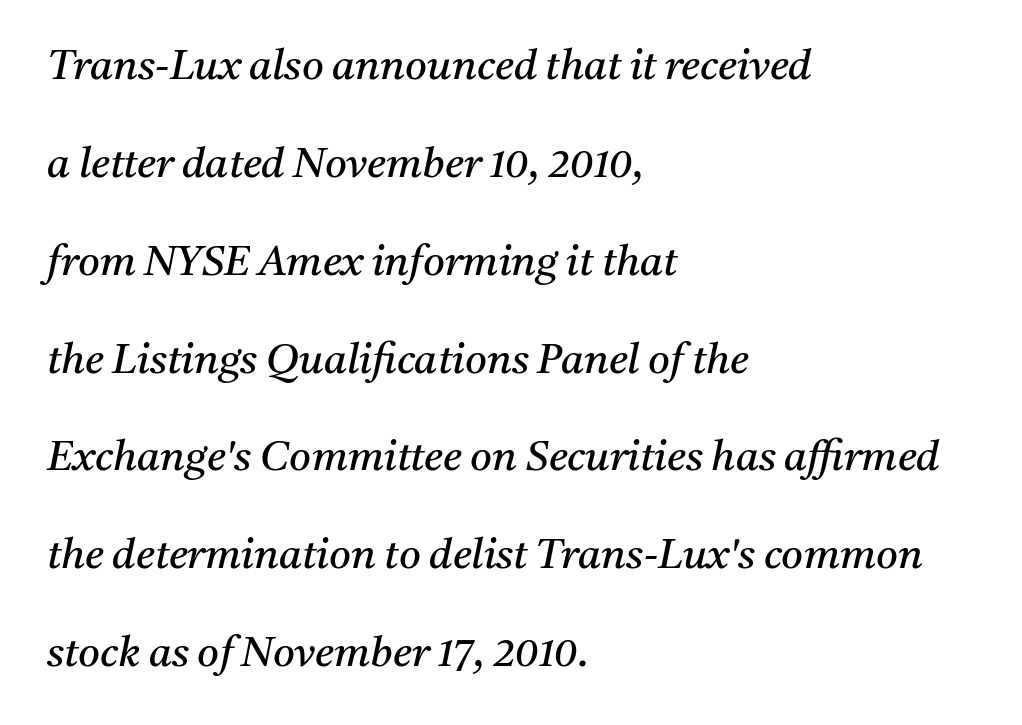
Are there feet on the stems? There are — it's a serif. Observe the lean: these are italic letterforms. Honestly, there is no underline to notice here at all. Weight class: somewhere from thin through regular. Is this a fixed-width face? No — the glyphs have proportional, varying widths.
